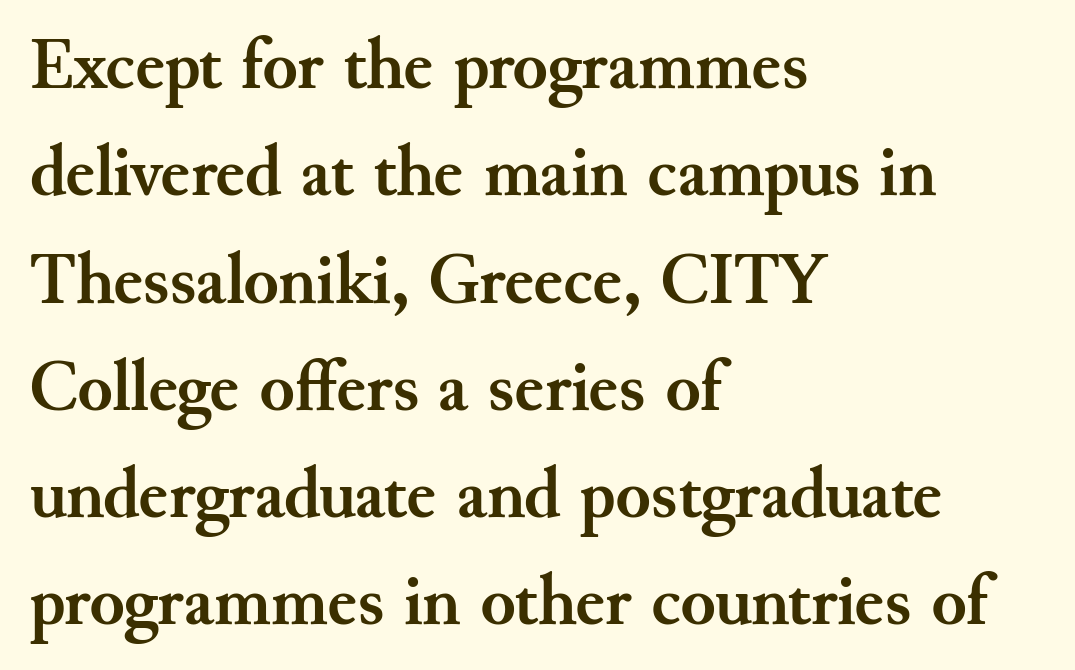
The image shows 72 px semibold serif type, upright; set left-aligned, normal line spacing (1.49x), normal letter spacing, not underlined; medium stroke contrast and a small x-height.
